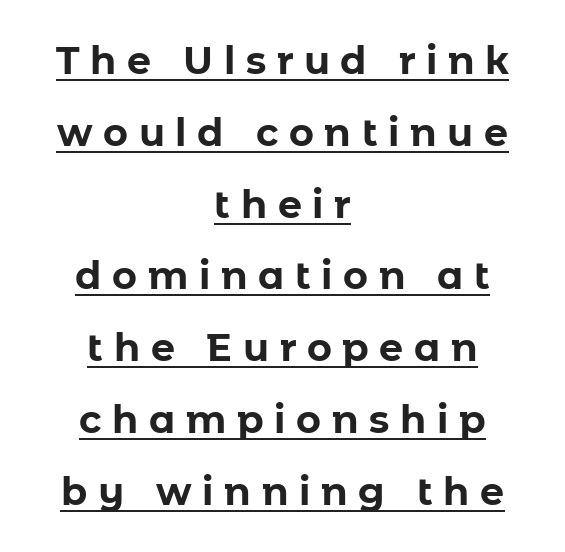
Q: Is the text bold? A: Yes.
Q: Is the text italic (slanted)? A: No, it is upright.
Q: Is the typeface a serif or a sans-serif typeface? A: Sans-serif.
Q: Is the text underlined? A: Yes.
Q: How is the paragraph aligned? A: Centered.
Q: Is the spacing between letters normal or unusually wide? A: Unusually wide.
Q: Width (condensed, normal, or wide)? A: Normal.
Q: Stroke contrast? A: Low.
Q: x-height? A: Medium.
Q: Monospaced? A: No.
